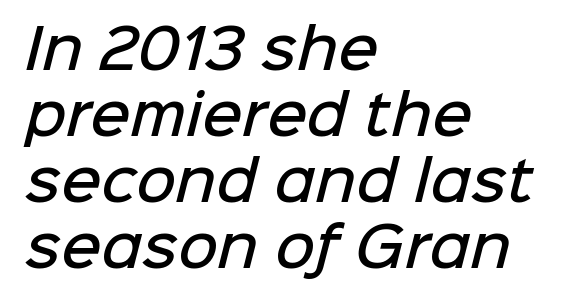
Q: Is the text bold? A: Semi-bold.
Q: Is the typeface a serif or a sans-serif typeface? A: Sans-serif.
Q: Is the text underlined? A: No.
Q: How is the paragraph aligned? A: Left-aligned.
Q: Is the spacing between letters normal or unusually wide? A: Normal.
Q: Width (condensed, normal, or wide)? A: Normal.
Q: Stroke contrast? A: Low.
Q: x-height? A: Medium.
Q: Monospaced? A: No.
